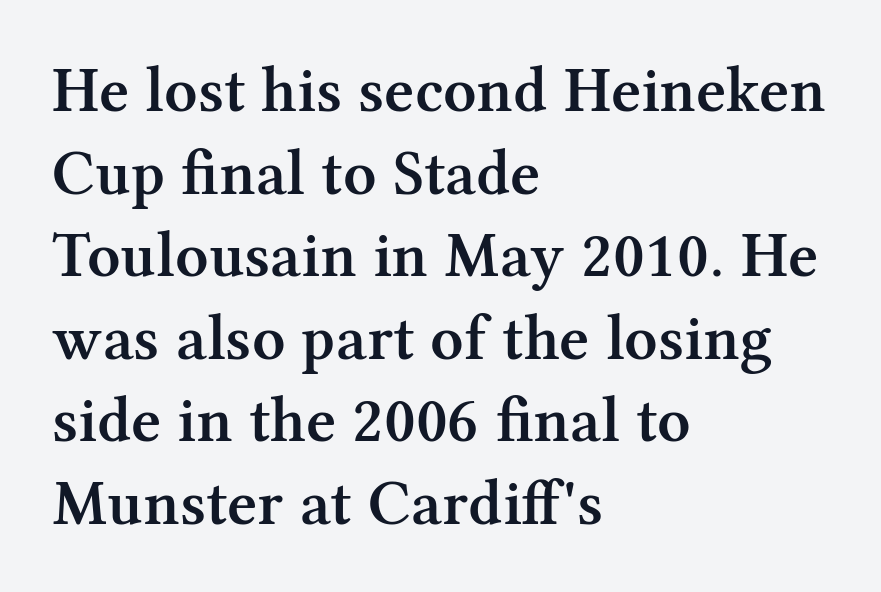
{"serif": "yes", "italic": "no", "bold": "semi", "weight": "semibold", "width": "normal", "stroke_contrast": "medium", "x_height": "medium", "monospaced": "no", "underline": "no", "align": "left", "line_spacing": "normal", "line_spacing_ratio": 1.27, "letter_spacing": "normal", "letter_spacing_em": 0.0, "glyph_px": 65}
